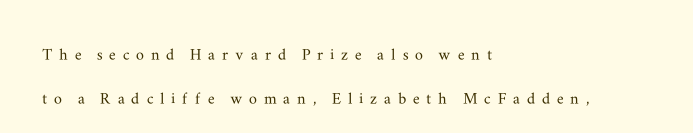
The image shows 20 px text type, upright; set left-aligned, loose line spacing (2.19x), unusually wide letter spacing (+0.34 em), not underlined.
